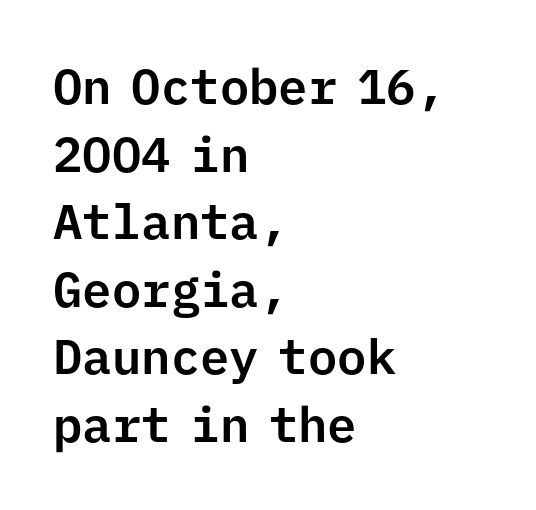
{"serif": "no", "italic": "no", "width": "normal", "stroke_contrast": "low", "x_height": "medium", "monospaced": "yes", "underline": "no", "align": "left", "line_spacing": "normal", "line_spacing_ratio": 1.38, "letter_spacing": "normal", "letter_spacing_em": 0.0, "glyph_px": 49}
